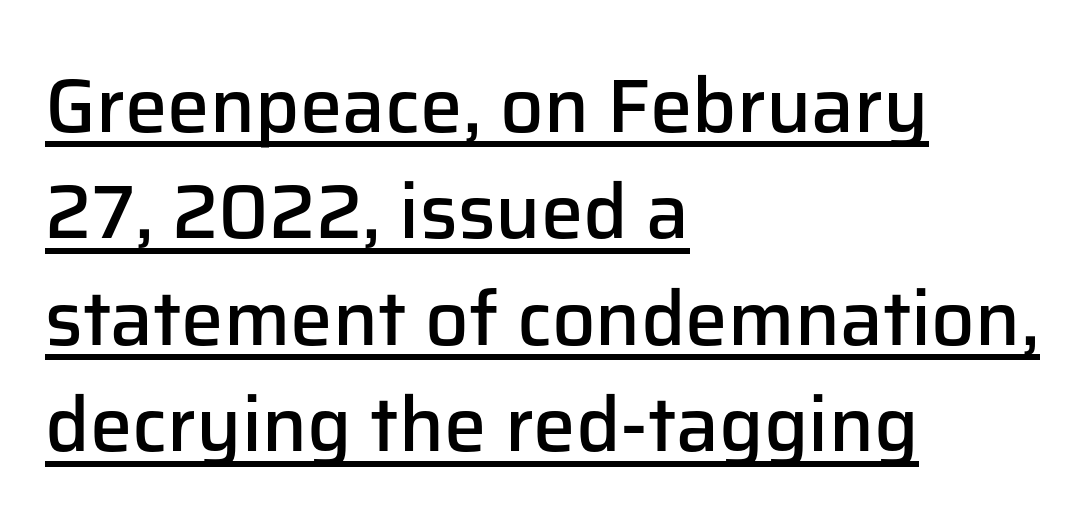
The image shows 76 px semibold sans-serif type, upright; set left-aligned, normal line spacing (1.4x), normal letter spacing, underlined; low stroke contrast and a medium x-height.
